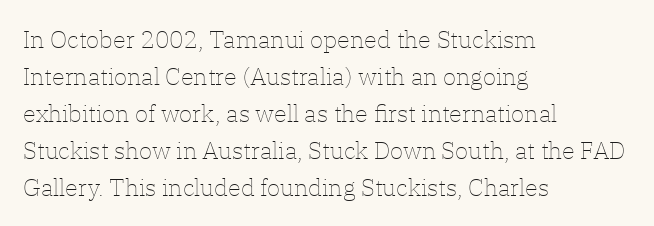
Q: Is the text bold? A: No.
Q: Is the text italic (slanted)? A: No, it is upright.
Q: Is the text underlined? A: No.
Q: How is the paragraph aligned? A: Left-aligned.
Q: Is the spacing between letters normal or unusually wide? A: Normal.
Q: Is the spacing between lines tight, normal or loose? A: Normal.
